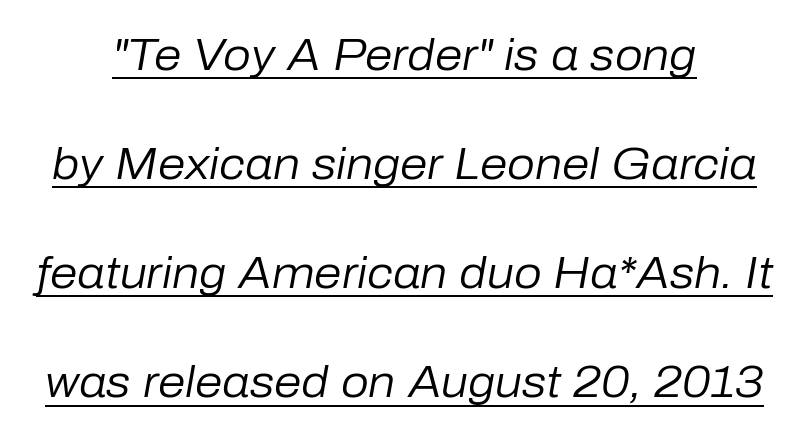
{"italic": "yes", "lean": "right", "slant_degrees": 10, "bold": "no", "weight": "regular", "width": "normal", "stroke_contrast": "low", "x_height": "medium", "monospaced": "no", "underline": "yes", "align": "center", "line_spacing": "loose", "line_spacing_ratio": 2.48, "letter_spacing": "normal", "letter_spacing_em": 0.0, "glyph_px": 44}
